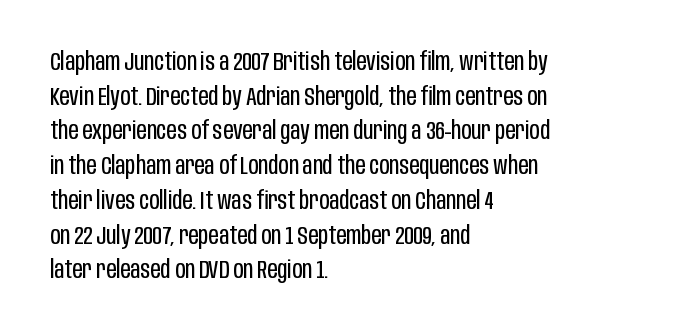
The image shows 25 px text type, upright; set left-aligned, normal line spacing (1.39x), normal letter spacing, not underlined.
